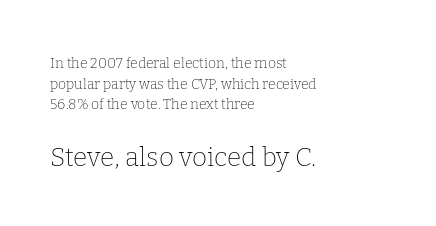
Q: Is the text bold? A: No.
Q: Is the text italic (slanted)? A: No, it is upright.
Q: Is the text underlined? A: No.
Q: How is the paragraph aligned? A: Left-aligned.
Q: Is the spacing between letters normal or unusually wide? A: Normal.
Q: Is the spacing between lines tight, normal or loose? A: Normal.
Q: Which block of text is set in a larger size, the first (top) or the second (bottom)? A: The second (bottom) one.
